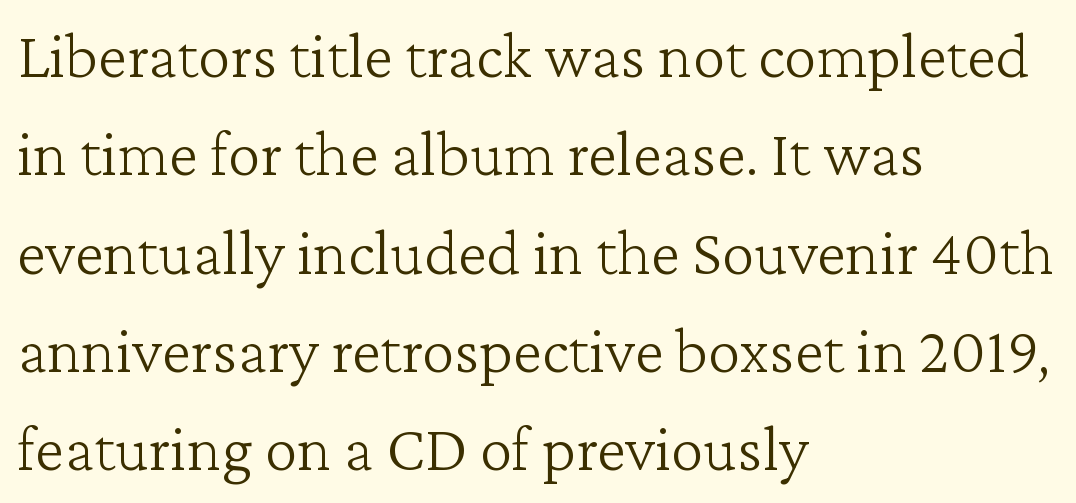
Yep, those are serifs on the letters. Between one letter and the next there's only the usual sliver of space. The face looks like a standard text weight, possibly lighter. A bare baseline throughout the passage. The letters advance in unequal steps, a hallmark of proportional type.
